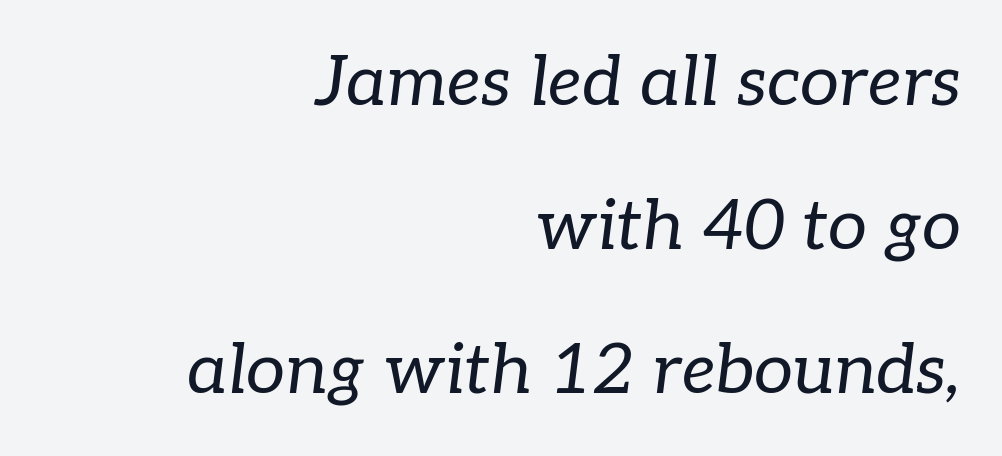
{"serif": "yes", "italic": "yes", "lean": "right", "slant_degrees": 7, "bold": "no", "weight": "regular", "width": "normal", "stroke_contrast": "low", "x_height": "medium", "monospaced": "no", "underline": "no", "align": "right", "line_spacing": "loose", "line_spacing_ratio": 2.06, "letter_spacing": "normal", "letter_spacing_em": 0.0, "glyph_px": 70}
